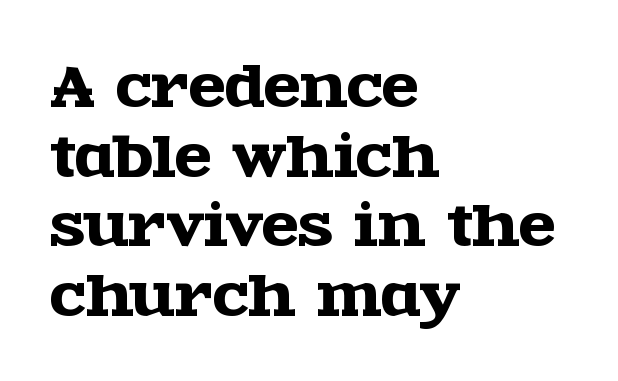
The image shows 54 px wide serif type, upright; set left-aligned, normal line spacing (1.29x), normal letter spacing, not underlined; a large x-height.
